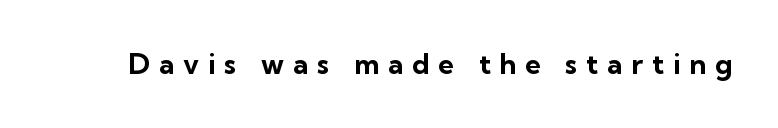
The image shows 28 px bold sans-serif type, upright; set unusually wide letter spacing (+0.32 em), not underlined; low stroke contrast and a medium x-height.
